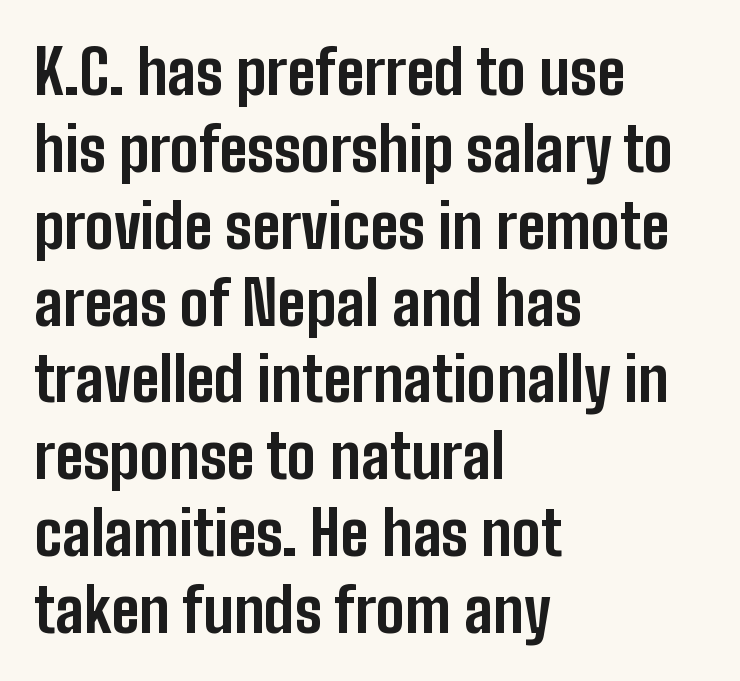
The image shows 61 px bold, condensed sans-serif type, upright; set left-aligned, normal line spacing (1.26x), normal letter spacing, not underlined; low stroke contrast and a medium x-height.
